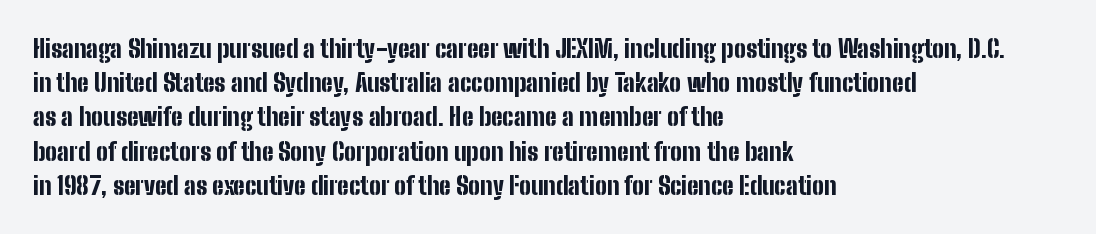
The lines in this sample share a left origin and differ only in where they stop. Summary of vertical rhythm: regular, with standard interline spacing. Italic: no, the glyphs are upright roman. The letterforms sit shoulder to shoulder at normal distance. Set as a true bold cut, around the 700 mark. The baseline area is clear.
